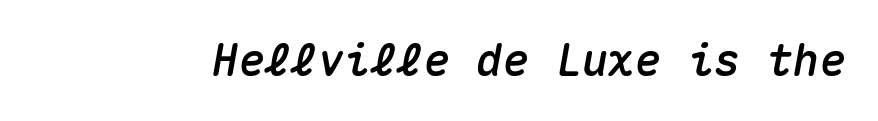
The image shows 44 px text type, italic (leaning right), monospaced; set normal letter spacing, not underlined; medium stroke contrast and a medium x-height.
